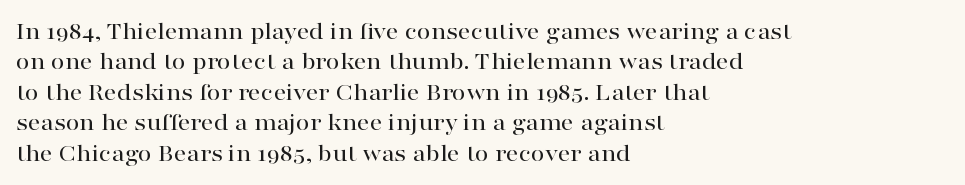
Q: Is the text italic (slanted)? A: No, it is upright.
Q: Is the text underlined? A: No.
Q: How is the paragraph aligned? A: Left-aligned.
Q: Is the spacing between letters normal or unusually wide? A: Normal.
